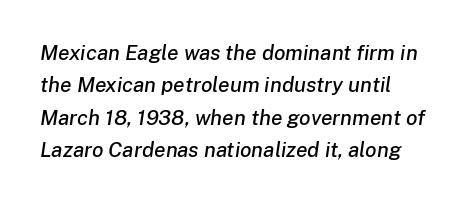
{"italic": "yes", "lean": "right", "slant_degrees": 8, "underline": "no", "line_spacing": "normal", "line_spacing_ratio": 1.54, "letter_spacing": "normal", "letter_spacing_em": 0.0, "glyph_px": 21}
